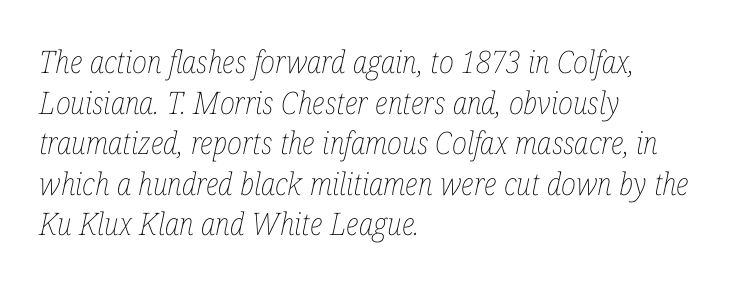
{"italic": "yes", "lean": "right", "slant_degrees": 12, "bold": "no", "weight": "thin", "width": "condensed", "stroke_contrast": "low", "x_height": "medium", "monospaced": "no", "underline": "no", "align": "left", "line_spacing": "normal", "line_spacing_ratio": 1.31, "letter_spacing": "normal", "letter_spacing_em": 0.0, "glyph_px": 31}
